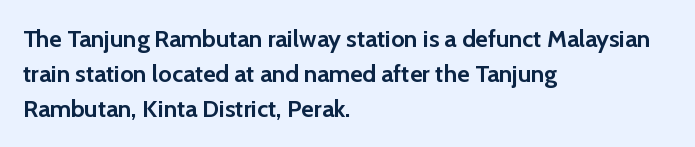
{"italic": "no", "bold": "yes", "underline": "no", "align": "left", "line_spacing": "normal", "line_spacing_ratio": 1.46, "letter_spacing": "normal", "letter_spacing_em": 0.0, "glyph_px": 24}
